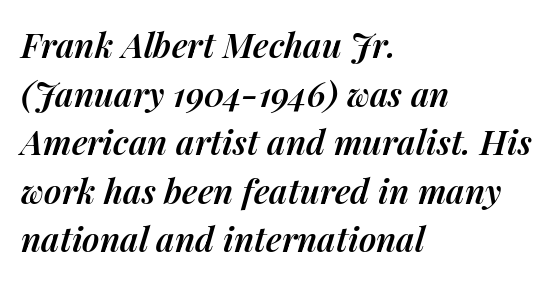
Q: Is the text bold? A: Semi-bold.
Q: Is the text italic (slanted)? A: Yes, it leans right by about 14 degrees.
Q: Is the text underlined? A: No.
Q: How is the paragraph aligned? A: Left-aligned.
Q: Is the spacing between letters normal or unusually wide? A: Normal.
Q: Is the spacing between lines tight, normal or loose? A: Normal.
Q: Width (condensed, normal, or wide)? A: Normal.
Q: Stroke contrast? A: Medium.
Q: x-height? A: Medium.
Q: Monospaced? A: No.
